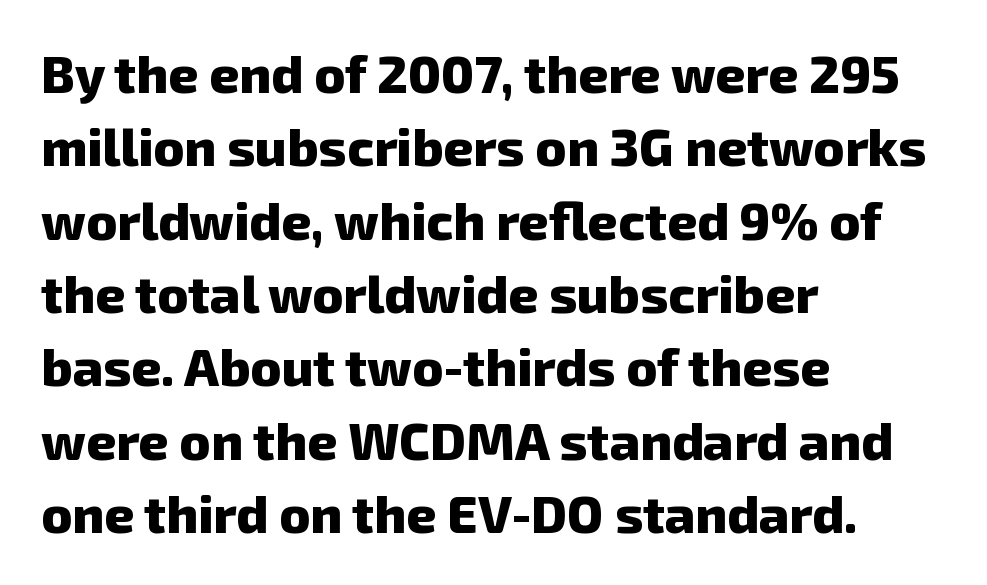
Has an underline been added? It has not. Whoever set this chose a conventional vertical rhythm. Nobody touched the tracking dial on this one. The rendering anchors every line to the left-hand side.
